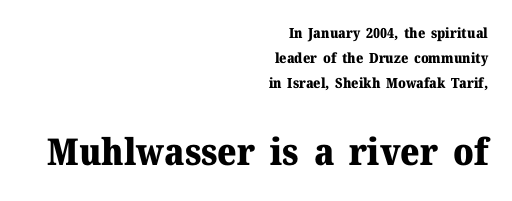
{"serif": "yes", "italic": "no", "bold": "yes", "weight": "heavy", "width": "normal", "stroke_contrast": "medium", "x_height": "medium", "monospaced": "no", "underline": "no", "align": "right", "line_spacing_ratio": 1.77, "letter_spacing": "normal", "letter_spacing_em": 0.0, "larger_block": "second", "size_ratio": 2.64, "glyph_px": 37}
